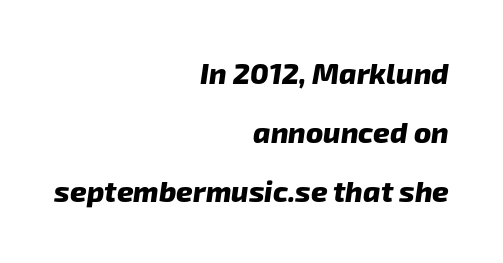
Q: Is the text bold? A: Yes.
Q: Is the typeface a serif or a sans-serif typeface? A: Sans-serif.
Q: Is the text underlined? A: No.
Q: How is the paragraph aligned? A: Right-aligned.
Q: Is the spacing between letters normal or unusually wide? A: Normal.
Q: Is the spacing between lines tight, normal or loose? A: Loose.
Q: Width (condensed, normal, or wide)? A: Normal.
Q: Stroke contrast? A: Low.
Q: x-height? A: Medium.
Q: Monospaced? A: No.
